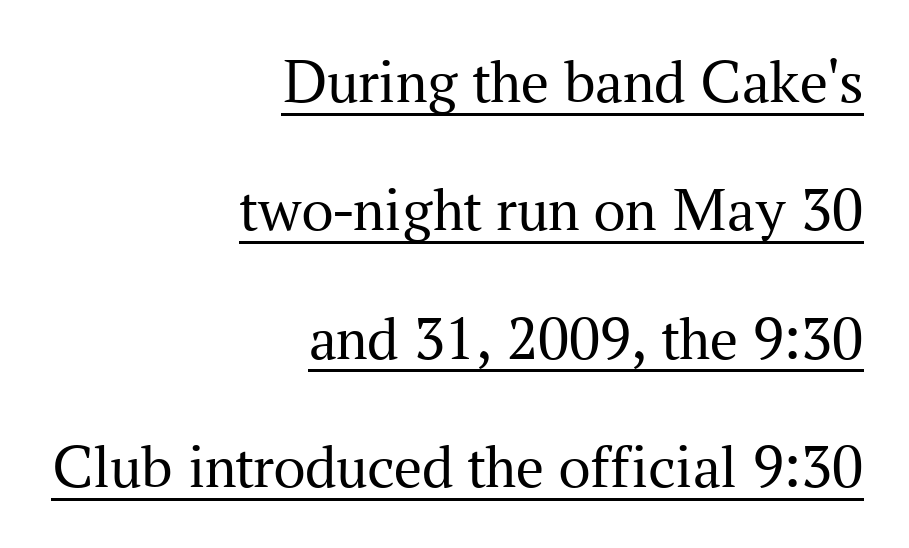
{"serif": "yes", "italic": "no", "bold": "no", "weight": "regular", "width": "normal", "stroke_contrast": "medium", "x_height": "medium", "monospaced": "no", "underline": "yes", "align": "right", "line_spacing": "loose", "line_spacing_ratio": 2.07, "letter_spacing": "normal", "letter_spacing_em": 0.0, "glyph_px": 62}
